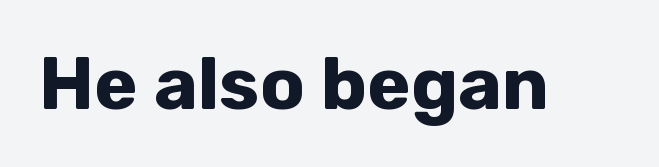
Each letter keeps its own natural width here, so spacing adapts to shape. The font's upright variant was chosen for this text. Grotesque or geometric, the face here clearly has no serifs. The font is running at its bold setting. Honestly, the letter spacing is just normal — you wouldn't notice it.
